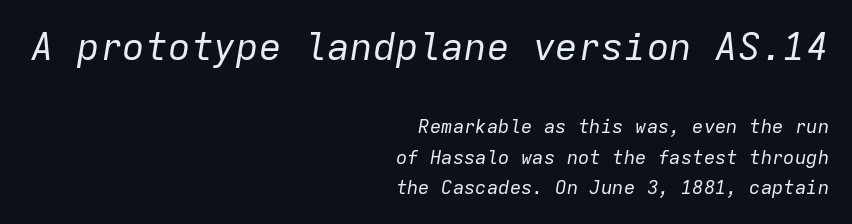
{"italic": "yes", "lean": "right", "slant_degrees": 9, "bold": "no", "weight": "regular", "width": "normal", "stroke_contrast": "low", "x_height": "medium", "monospaced": "yes", "underline": "no", "align": "right", "line_spacing": "normal", "line_spacing_ratio": 1.6, "letter_spacing": "normal", "letter_spacing_em": 0.0, "larger_block": "first", "size_ratio": 2.0, "glyph_px": 38}
